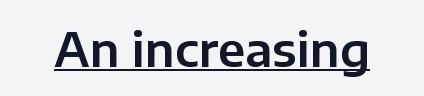
{"serif": "no", "italic": "no", "width": "normal", "stroke_contrast": "low", "x_height": "medium", "monospaced": "no", "underline": "yes", "letter_spacing": "normal", "letter_spacing_em": 0.0, "glyph_px": 47}
